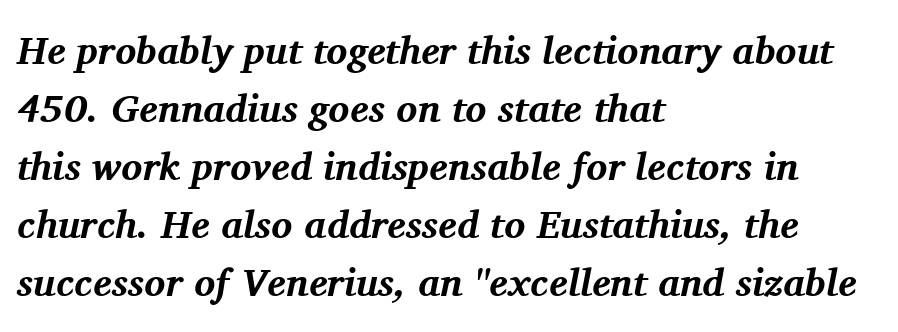
The image shows 39 px bold serif type, italic (leaning right); set left-aligned, normal line spacing (1.49x), normal letter spacing, not underlined; medium stroke contrast and a medium x-height.
